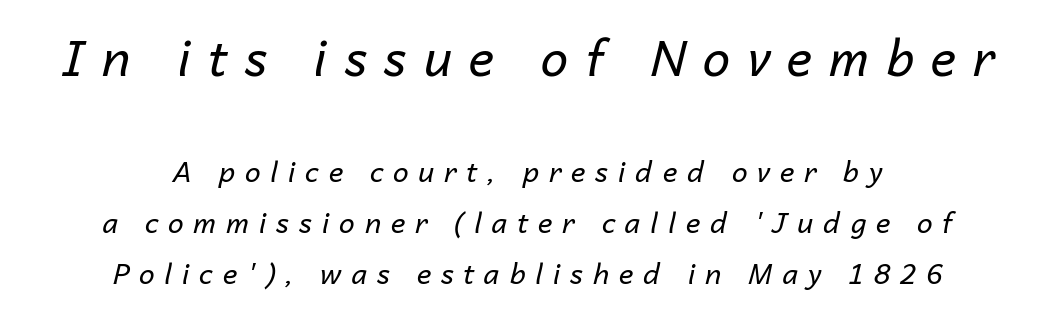
Q: Is the text bold? A: No.
Q: Is the text italic (slanted)? A: Yes, it leans right by about 14 degrees.
Q: Is the text underlined? A: No.
Q: How is the paragraph aligned? A: Centered.
Q: Is the spacing between letters normal or unusually wide? A: Unusually wide.
Q: Which block of text is set in a larger size, the first (top) or the second (bottom)? A: The first (top) one.
Q: Width (condensed, normal, or wide)? A: Normal.
Q: Stroke contrast? A: Low.
Q: x-height? A: Medium.
Q: Monospaced? A: No.
